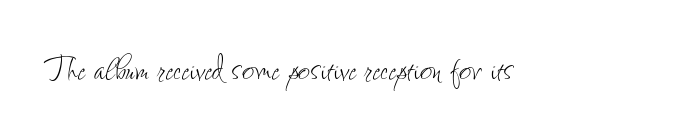
{"bold": "no", "weight": "thin", "width": "condensed", "stroke_contrast": "low", "x_height": "small", "monospaced": "no", "underline": "no", "letter_spacing": "normal", "letter_spacing_em": 0.0, "glyph_px": 42}
